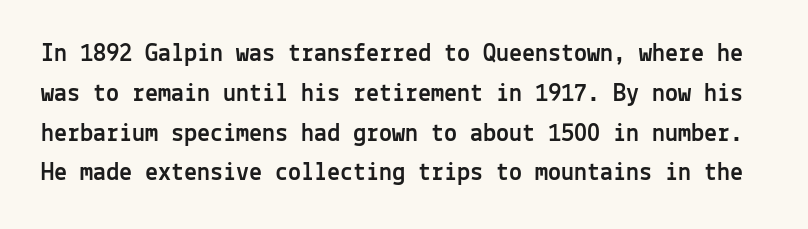
The image shows 26 px text type, upright; set normal line spacing (1.53x), normal letter spacing, not underlined.
